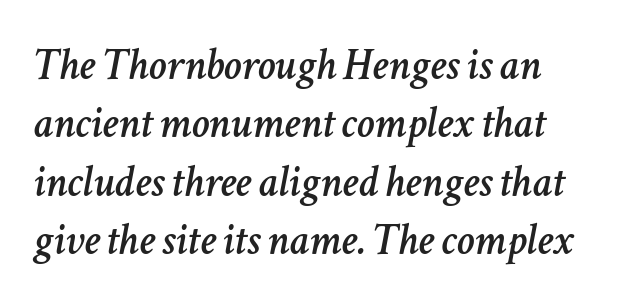
Italic: yes, the glyphs are oblique. The ragged edge is on the right, which tells us the setting is flush left. The space directly below the letters is spotless. The leading is moderate, giving the passage an even texture. A typesetter would call this proportional, since set widths differ per character.
